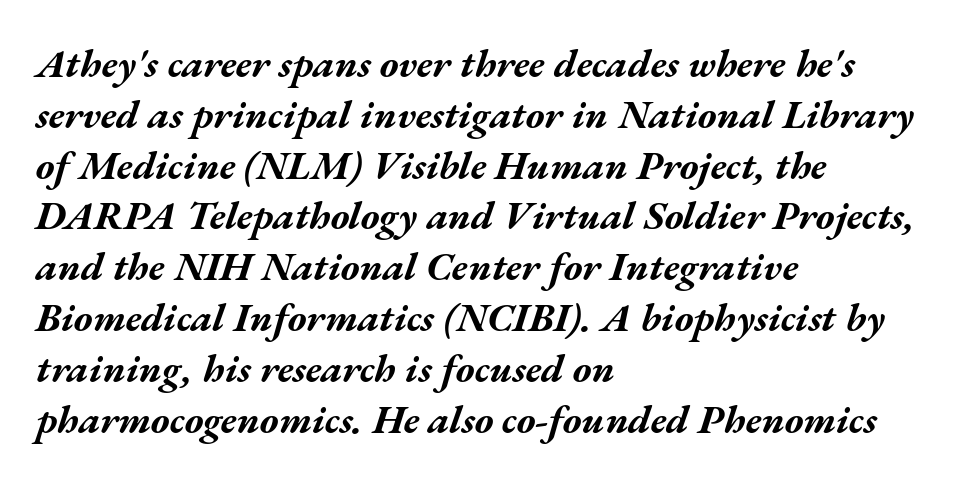
Q: Is the text bold? A: Yes.
Q: Is the text italic (slanted)? A: Yes, it leans right by about 17 degrees.
Q: Is the text underlined? A: No.
Q: How is the paragraph aligned? A: Left-aligned.
Q: Is the spacing between letters normal or unusually wide? A: Normal.
Q: Is the spacing between lines tight, normal or loose? A: Normal.
Q: Width (condensed, normal, or wide)? A: Wide.
Q: Stroke contrast? A: Medium.
Q: x-height? A: Medium.
Q: Monospaced? A: No.
